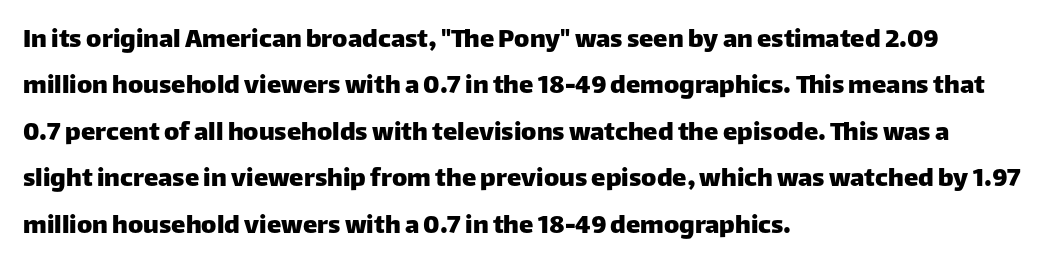
Q: Is the text italic (slanted)? A: No, it is upright.
Q: Is the typeface a serif or a sans-serif typeface? A: Sans-serif.
Q: Is the text underlined? A: No.
Q: How is the paragraph aligned? A: Left-aligned.
Q: Is the spacing between letters normal or unusually wide? A: Normal.
Q: Is the spacing between lines tight, normal or loose? A: Normal.
Q: Width (condensed, normal, or wide)? A: Normal.
Q: Stroke contrast? A: Low.
Q: x-height? A: Large.
Q: Monospaced? A: No.
